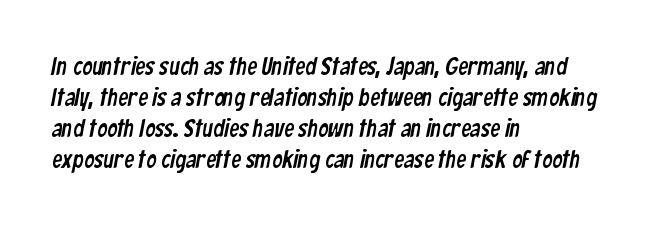
The space beneath each line is pristine and unruled. Compared with typical body copy, the letter spacing here is the same. One-word summary of the alignment: left.
